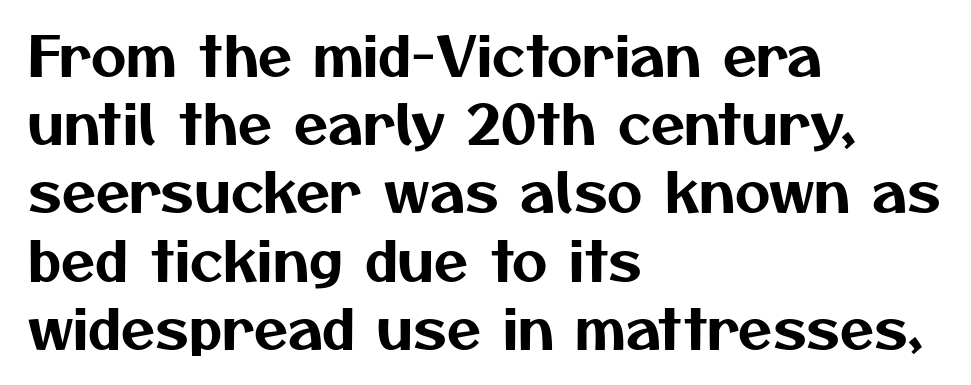
The image shows 55 px sans-serif type; set left-aligned, line spacing 1.24x, normal letter spacing, not underlined; medium stroke contrast and a medium x-height.
